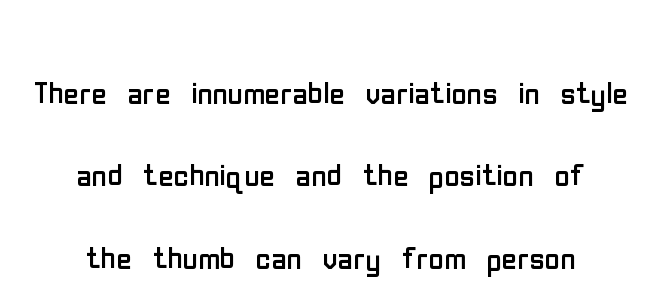
Q: Is the text bold? A: No.
Q: Is the text italic (slanted)? A: No, it is upright.
Q: Is the typeface a serif or a sans-serif typeface? A: Sans-serif.
Q: Is the text underlined? A: No.
Q: How is the paragraph aligned? A: Centered.
Q: Is the spacing between letters normal or unusually wide? A: Normal.
Q: Is the spacing between lines tight, normal or loose? A: Loose.
Q: Width (condensed, normal, or wide)? A: Condensed.
Q: Stroke contrast? A: Low.
Q: x-height? A: Medium.
Q: Monospaced? A: No.
